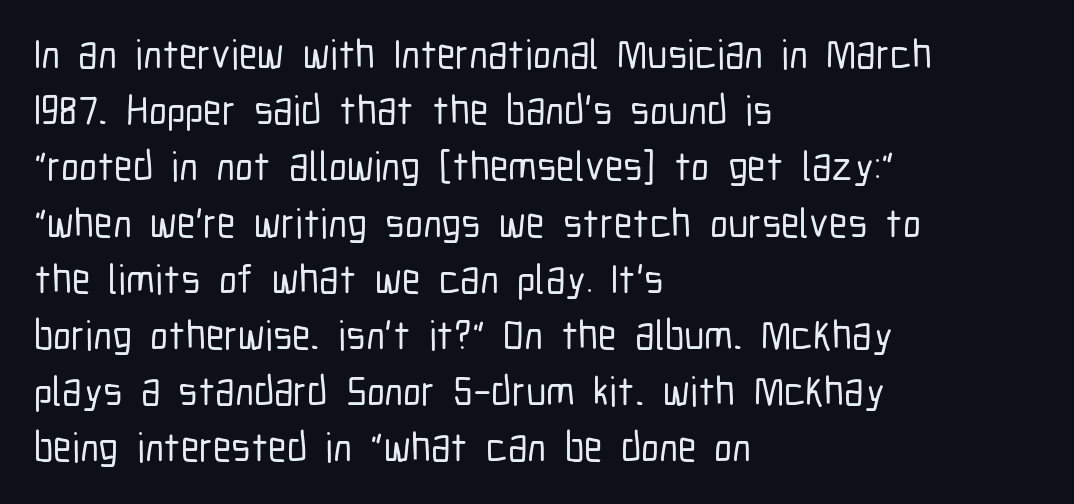
The image shows 41 px condensed sans-serif type, upright; set left-aligned, normal line spacing (1.37x), normal letter spacing, not underlined; low stroke contrast and a medium x-height.
